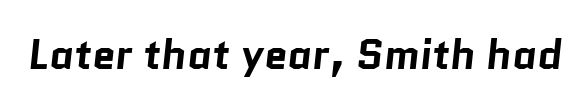
{"serif": "no", "bold": "yes", "weight": "bold", "width": "normal", "stroke_contrast": "low", "x_height": "medium", "monospaced": "no", "underline": "no", "letter_spacing": "normal", "letter_spacing_em": 0.0, "glyph_px": 42}
